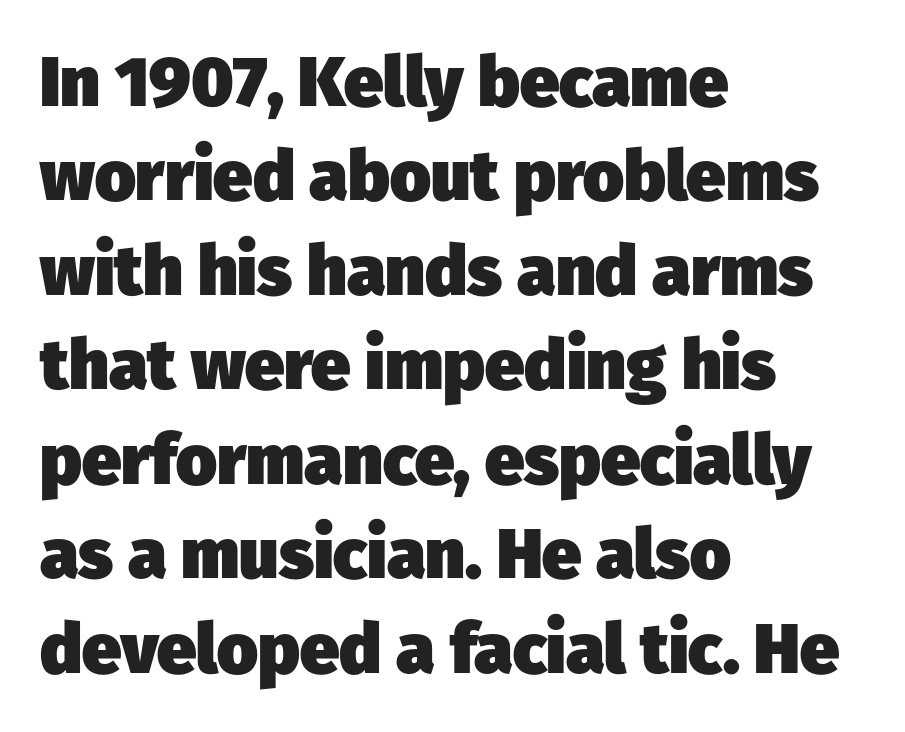
Q: Is the text bold? A: Yes.
Q: Is the typeface a serif or a sans-serif typeface? A: Sans-serif.
Q: Is the text underlined? A: No.
Q: How is the paragraph aligned? A: Left-aligned.
Q: Is the spacing between letters normal or unusually wide? A: Normal.
Q: Is the spacing between lines tight, normal or loose? A: Normal.
Q: Width (condensed, normal, or wide)? A: Normal.
Q: Stroke contrast? A: Low.
Q: x-height? A: Medium.
Q: Monospaced? A: No.
